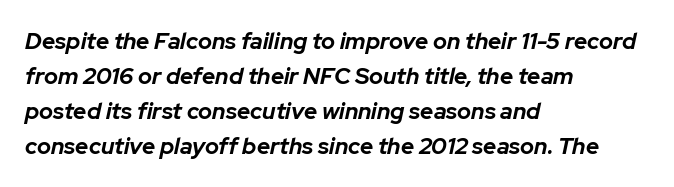
Left-aligned paragraph, ragged on the right. The whole block is typeset with a tilt. Baseline-to-baseline distance is the conventional proportion of letter height. Only glyphs here, with clear space below each row. Caption: bold face, heavy strokes.
